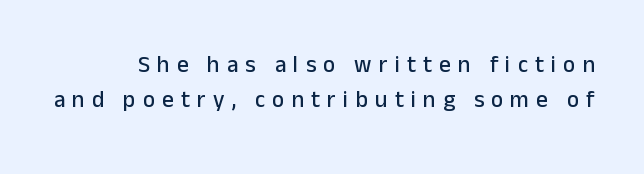
{"italic": "no", "underline": "no", "line_spacing": "normal", "line_spacing_ratio": 1.53, "letter_spacing": "wide", "letter_spacing_em": 0.31, "glyph_px": 23}
